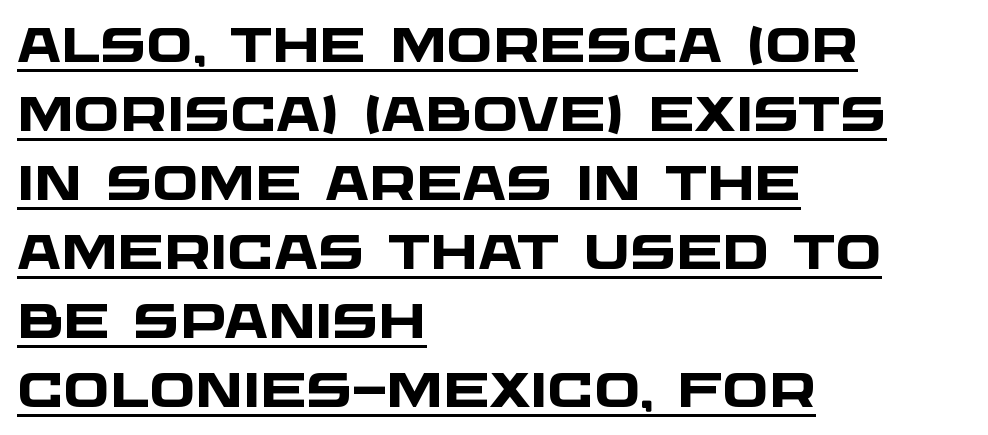
The image shows 49 px heavy, wide sans-serif type; set left-aligned, normal line spacing (1.41x), normal letter spacing, underlined; low stroke contrast and a large x-height.
